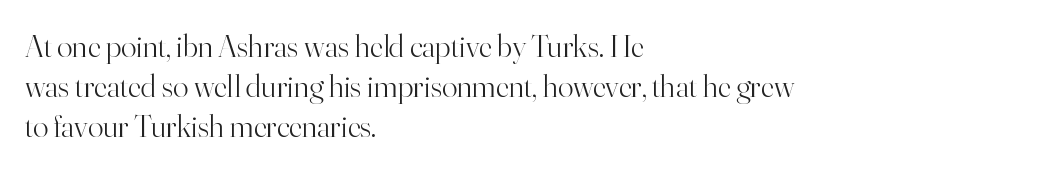
Q: Is the text bold? A: No.
Q: Is the text italic (slanted)? A: No, it is upright.
Q: Is the typeface a serif or a sans-serif typeface? A: Serif.
Q: Is the text underlined? A: No.
Q: How is the paragraph aligned? A: Left-aligned.
Q: Is the spacing between letters normal or unusually wide? A: Normal.
Q: Is the spacing between lines tight, normal or loose? A: Normal.
Q: Width (condensed, normal, or wide)? A: Normal.
Q: Stroke contrast? A: High.
Q: x-height? A: Small.
Q: Monospaced? A: No.
